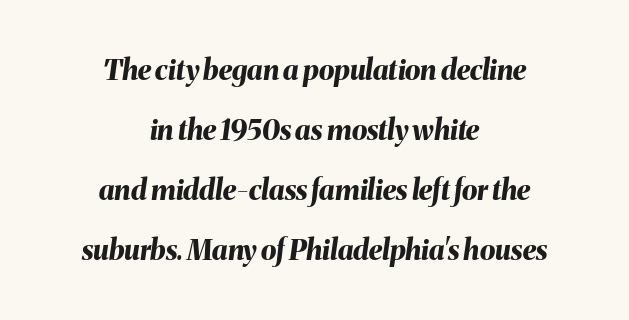
The image shows 28 px bold type, italic (leaning right); set centered, loose line spacing (2.14x), normal letter spacing, not underlined; medium stroke contrast and a medium x-height.
